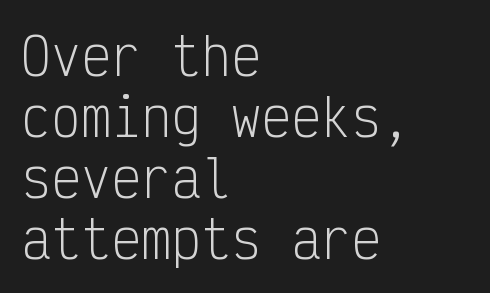
The image shows 50 px light, condensed sans-serif type, upright, monospaced; set left-aligned, line spacing 1.22x, normal letter spacing, not underlined; low stroke contrast and a medium x-height.
